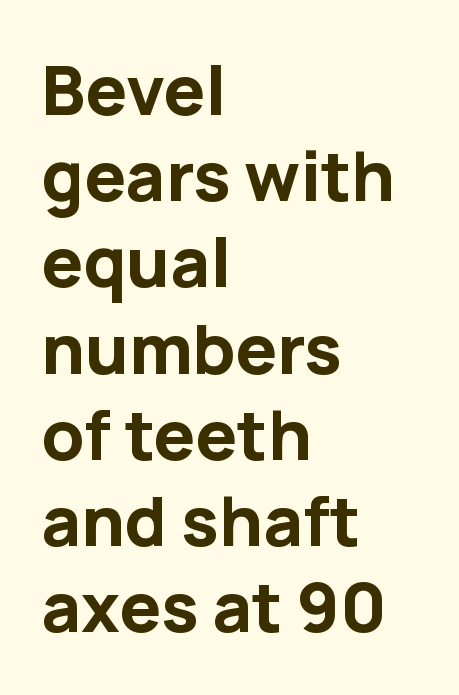
The image shows 69 px bold sans-serif type, upright; set left-aligned, normal line spacing (1.25x), normal letter spacing, not underlined; low stroke contrast and a medium x-height.
